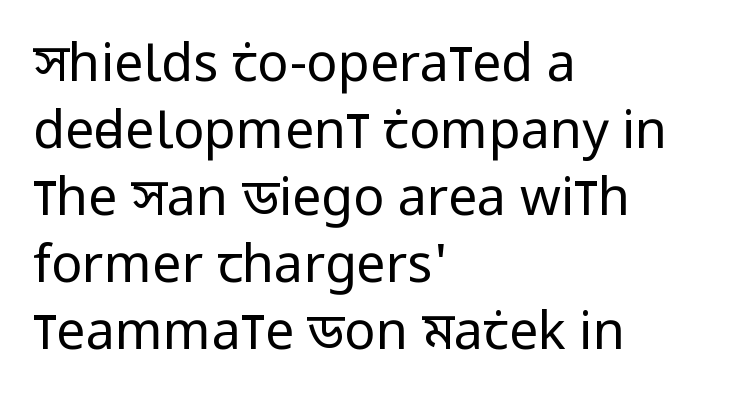
The image shows 52 px regular-weight, condensed sans-serif type, upright; set left-aligned, normal line spacing (1.29x), normal letter spacing, not underlined; low stroke contrast and a large x-height.
